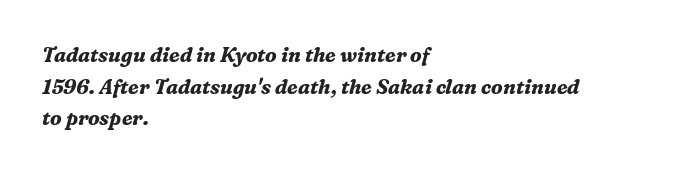
The foot of each line stays bare and open. The horizontal fit of the characters is conventional and even. There's an unmistakable incline to the writing here. Thick stems and heavy bowls — unmistakably bold.
